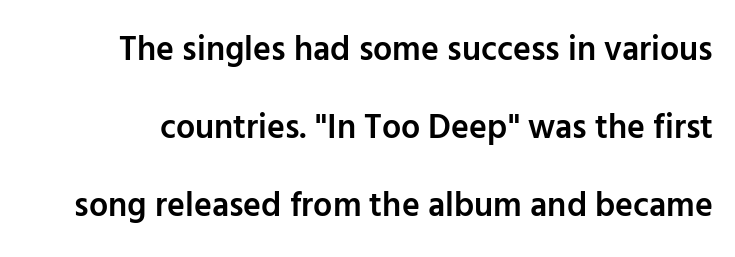
The image shows 34 px semibold sans-serif type, upright; set loose line spacing (2.3x), normal letter spacing, not underlined; low stroke contrast and a medium x-height.
